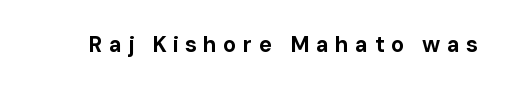
Q: Is the text bold? A: Yes.
Q: Is the text italic (slanted)? A: No, it is upright.
Q: Is the text underlined? A: No.
Q: Is the spacing between letters normal or unusually wide? A: Unusually wide.
